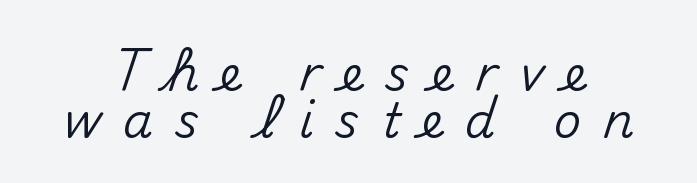
Q: Is the text italic (slanted)? A: Yes.
Q: Is the typeface a serif or a sans-serif typeface? A: Sans-serif.
Q: Is the text underlined? A: No.
Q: Is the spacing between letters normal or unusually wide? A: Unusually wide.
Q: Is the spacing between lines tight, normal or loose? A: Tight.
Q: Width (condensed, normal, or wide)? A: Normal.
Q: Stroke contrast? A: Medium.
Q: x-height? A: Small.
Q: Monospaced? A: No.
